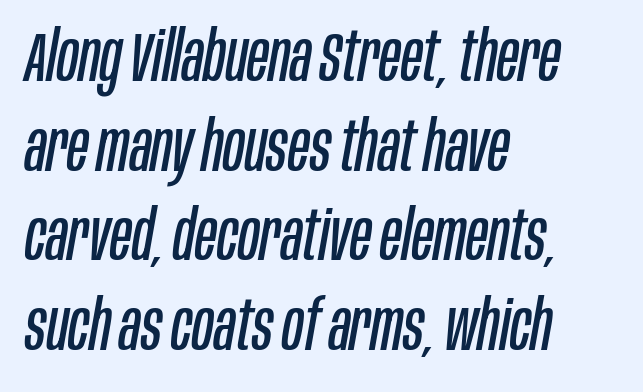
The image shows 70 px regular-weight, condensed type, italic (leaning right); set left-aligned, normal line spacing (1.28x), normal letter spacing, not underlined; low stroke contrast and a large x-height.
